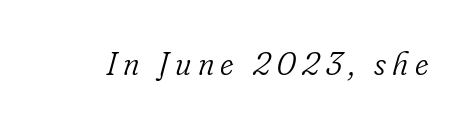
The image shows 32 px light serif type, italic (leaning right); set unusually wide letter spacing (+0.2 em), not underlined; low stroke contrast and a small x-height.
